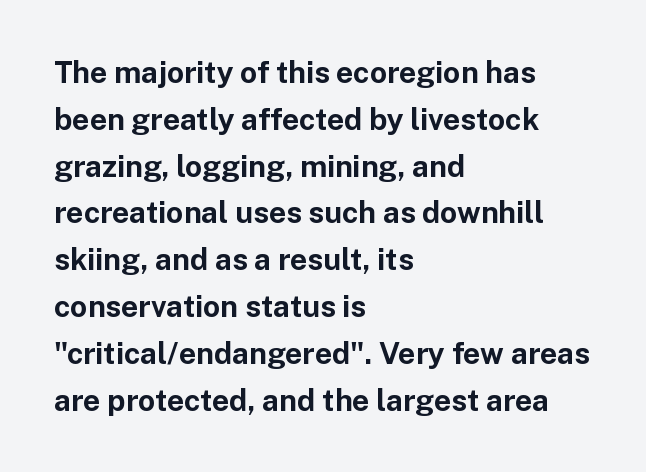
Underlining? Definitely not there. Proportional: the letters do not fall into vertical columns. Typeset ragged right — the left edge is the straight one. These lines keep a tight, regular rhythm from letter to letter. Chunky letters — that's bold for sure. The type family on display is of the sans-serif kind.
